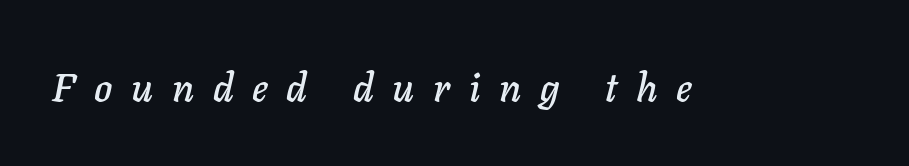
The image shows 39 px text type, italic (leaning right); set unusually wide letter spacing (+0.48 em), not underlined; low stroke contrast and a medium x-height.
